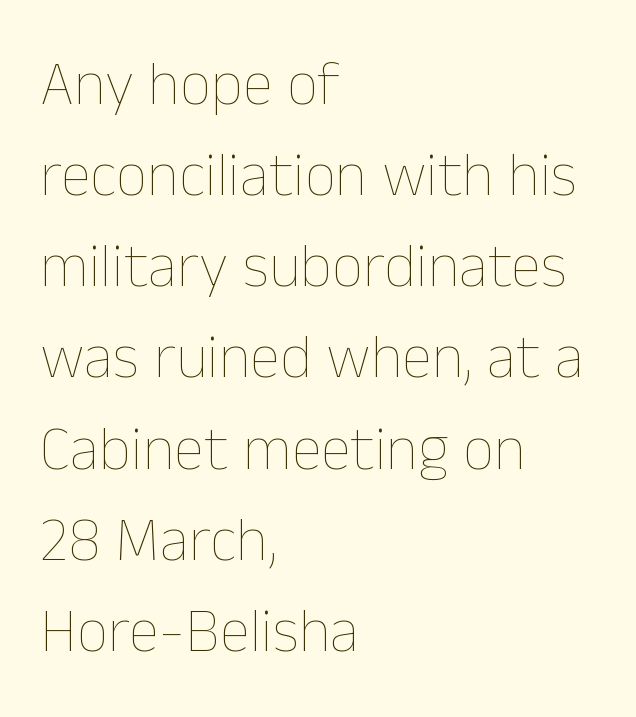
Q: Is the text bold? A: No.
Q: Is the text italic (slanted)? A: No, it is upright.
Q: Is the text underlined? A: No.
Q: How is the paragraph aligned? A: Left-aligned.
Q: Is the spacing between letters normal or unusually wide? A: Normal.
Q: Is the spacing between lines tight, normal or loose? A: Normal.
Q: Width (condensed, normal, or wide)? A: Normal.
Q: Stroke contrast? A: Low.
Q: x-height? A: Medium.
Q: Monospaced? A: No.
